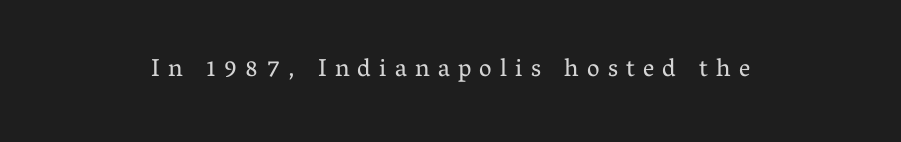
The image shows 25 px text type, upright; set centered, unusually wide letter spacing (+0.33 em), not underlined.
